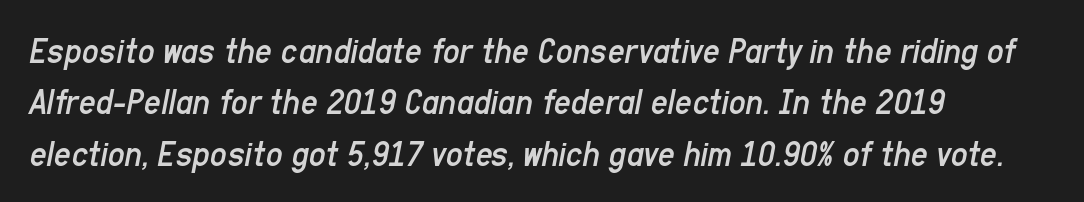
{"italic": "yes", "lean": "right", "slant_degrees": 11, "bold": "no", "weight": "regular", "width": "condensed", "stroke_contrast": "low", "x_height": "medium", "monospaced": "no", "underline": "no", "align": "left", "line_spacing": "normal", "line_spacing_ratio": 1.39, "letter_spacing": "normal", "letter_spacing_em": 0.0, "glyph_px": 37}
